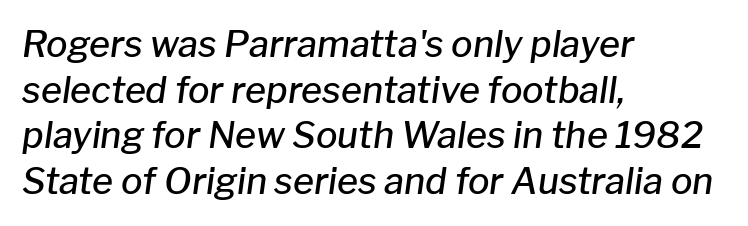
{"italic": "yes", "lean": "right", "slant_degrees": 8, "bold": "semi", "weight": "semibold", "width": "normal", "stroke_contrast": "low", "x_height": "medium", "monospaced": "no", "underline": "no", "align": "left", "line_spacing": "normal", "line_spacing_ratio": 1.27, "letter_spacing": "normal", "letter_spacing_em": 0.0, "glyph_px": 36}
